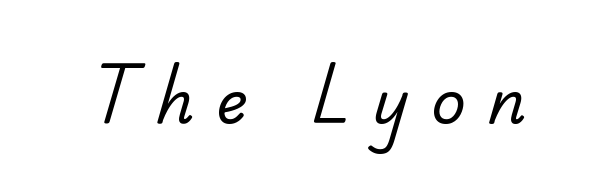
Do the characters align in a grid? No, the font is proportional. Tracking value appears strongly positive — letters spread wide. The zone under the glyphs is completely vacant. Weight: regular or lighter. Stroke terminals: plain, sans-serif.
